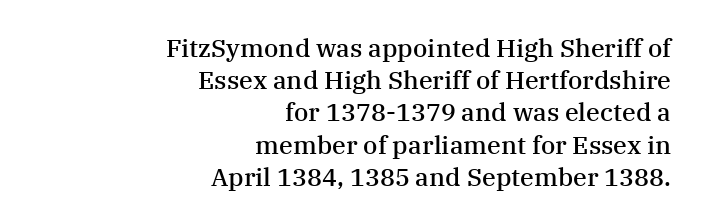
The image shows 25 px text type, upright; set right-aligned, normal line spacing (1.29x), normal letter spacing, not underlined.
